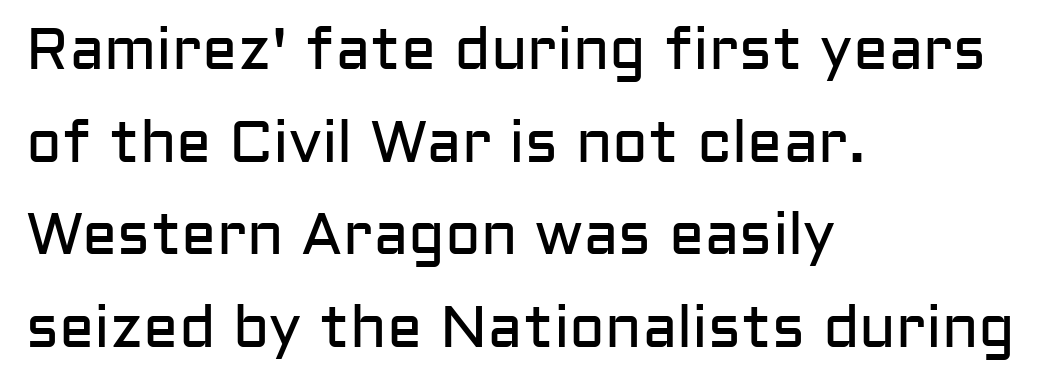
{"serif": "no", "italic": "no", "bold": "no", "weight": "regular", "width": "normal", "stroke_contrast": "low", "x_height": "medium", "monospaced": "no", "underline": "no", "align": "left", "line_spacing": "normal", "line_spacing_ratio": 1.57, "letter_spacing": "normal", "letter_spacing_em": 0.0, "glyph_px": 59}
